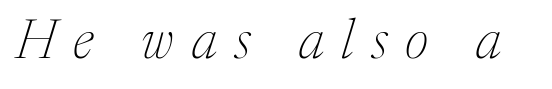
Q: Is the text bold? A: No.
Q: Is the text italic (slanted)? A: Yes, it leans right by about 17 degrees.
Q: Is the typeface a serif or a sans-serif typeface? A: Serif.
Q: Is the text underlined? A: No.
Q: Is the spacing between letters normal or unusually wide? A: Unusually wide.
Q: Width (condensed, normal, or wide)? A: Normal.
Q: Stroke contrast? A: Medium.
Q: x-height? A: Medium.
Q: Monospaced? A: No.
